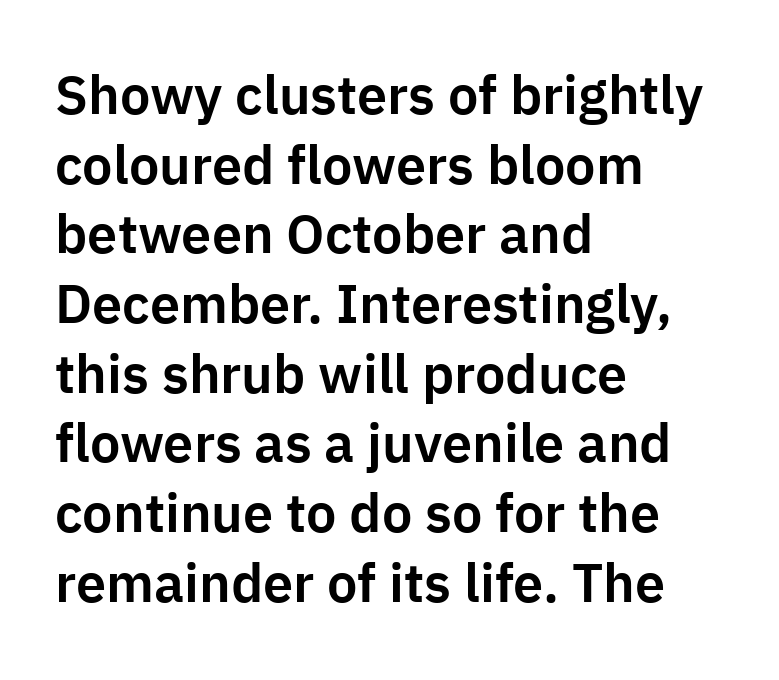
Q: Is the text italic (slanted)? A: No, it is upright.
Q: Is the typeface a serif or a sans-serif typeface? A: Sans-serif.
Q: Is the text underlined? A: No.
Q: How is the paragraph aligned? A: Left-aligned.
Q: Is the spacing between letters normal or unusually wide? A: Normal.
Q: Is the spacing between lines tight, normal or loose? A: Normal.
Q: Width (condensed, normal, or wide)? A: Normal.
Q: Stroke contrast? A: Low.
Q: x-height? A: Medium.
Q: Monospaced? A: No.
